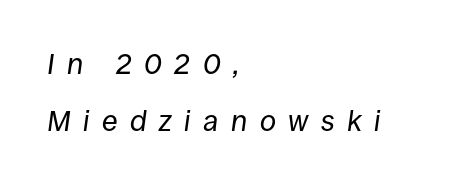
Q: Is the text bold? A: No.
Q: Is the text italic (slanted)? A: Yes, it leans right by about 8 degrees.
Q: Is the text underlined? A: No.
Q: How is the paragraph aligned? A: Left-aligned.
Q: Is the spacing between letters normal or unusually wide? A: Unusually wide.
Q: Is the spacing between lines tight, normal or loose? A: Loose.
Q: Width (condensed, normal, or wide)? A: Normal.
Q: Stroke contrast? A: Low.
Q: x-height? A: Large.
Q: Monospaced? A: No.
